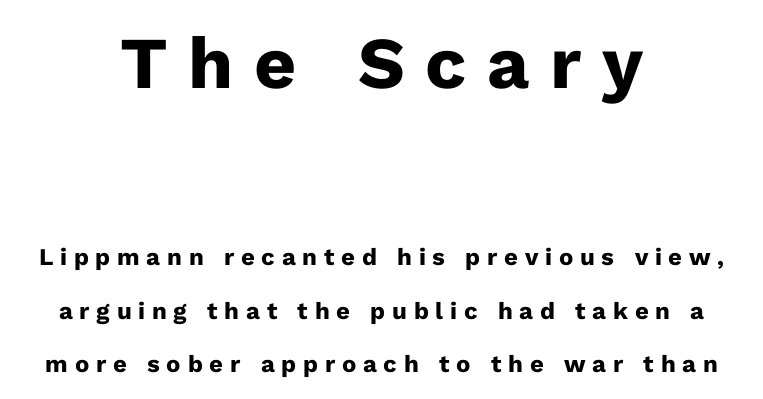
Q: Is the text bold? A: Yes.
Q: Is the text italic (slanted)? A: No, it is upright.
Q: Is the typeface a serif or a sans-serif typeface? A: Sans-serif.
Q: Is the text underlined? A: No.
Q: How is the paragraph aligned? A: Centered.
Q: Is the spacing between letters normal or unusually wide? A: Unusually wide.
Q: Is the spacing between lines tight, normal or loose? A: Loose.
Q: Which block of text is set in a larger size, the first (top) or the second (bottom)? A: The first (top) one.
Q: Width (condensed, normal, or wide)? A: Normal.
Q: Stroke contrast? A: Low.
Q: x-height? A: Medium.
Q: Monospaced? A: No.
